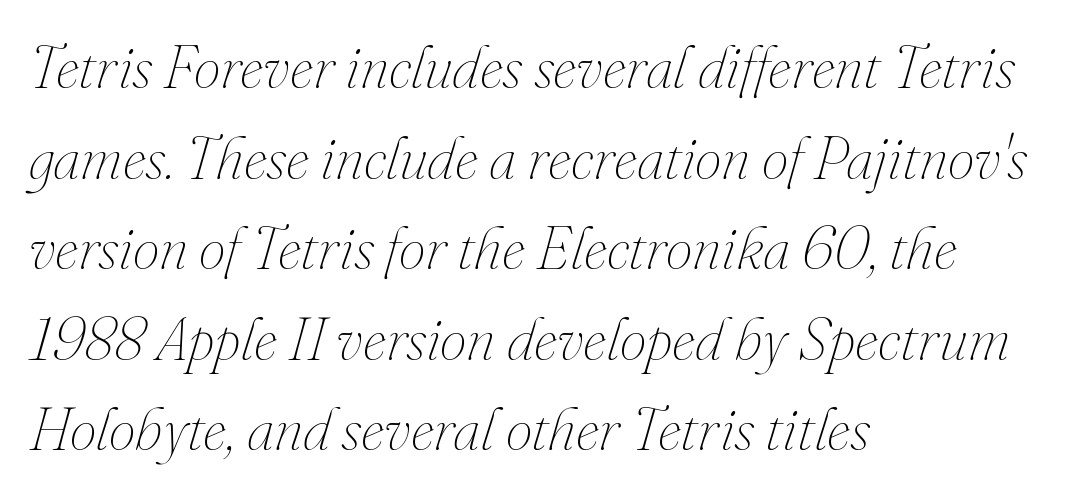
{"italic": "yes", "lean": "right", "slant_degrees": 16, "bold": "no", "weight": "thin", "width": "normal", "stroke_contrast": "medium", "x_height": "small", "monospaced": "no", "underline": "no", "align": "left", "line_spacing": "normal", "line_spacing_ratio": 1.51, "letter_spacing": "normal", "letter_spacing_em": 0.0, "glyph_px": 60}
